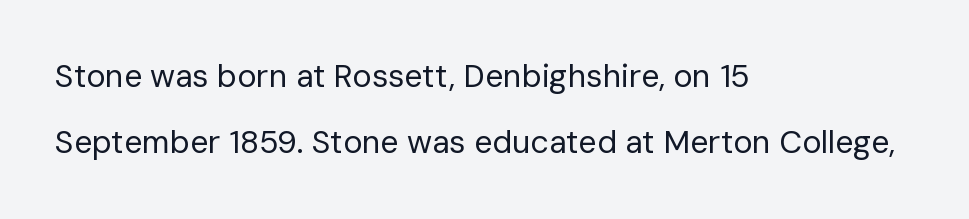
The passage shown has conventional tracking throughout. Horizontal alignment here is leftward, the default for most running prose. The letterforms sit at book weight or below. Does the type have serifs? No, each stem ends abruptly. The rendering uses a large line-height, opening up the rows. Characters remain perfectly vertical along every line.
